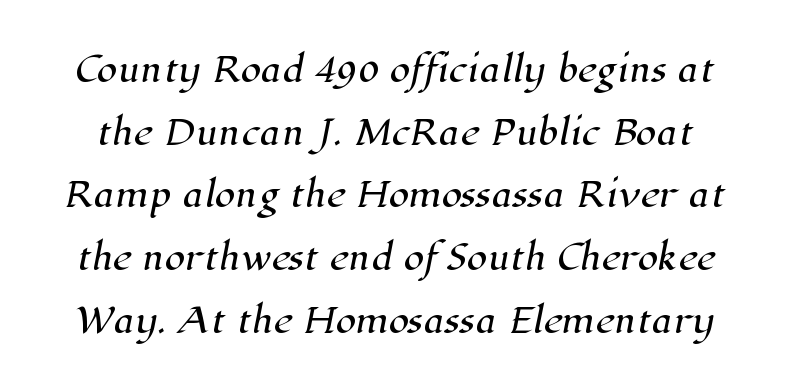
{"serif": "yes", "width": "normal", "stroke_contrast": "high", "x_height": "medium", "monospaced": "no", "underline": "no", "line_spacing": "loose", "line_spacing_ratio": 1.9, "letter_spacing": "normal", "letter_spacing_em": 0.0, "glyph_px": 33}
